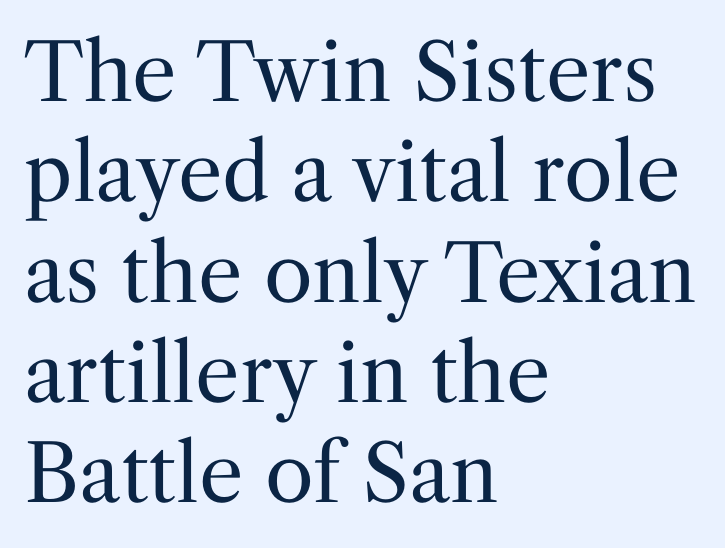
Q: Is the text bold? A: No.
Q: Is the text italic (slanted)? A: No, it is upright.
Q: Is the typeface a serif or a sans-serif typeface? A: Serif.
Q: Is the text underlined? A: No.
Q: How is the paragraph aligned? A: Left-aligned.
Q: Is the spacing between letters normal or unusually wide? A: Normal.
Q: Is the spacing between lines tight, normal or loose? A: Normal.
Q: Width (condensed, normal, or wide)? A: Normal.
Q: Stroke contrast? A: Medium.
Q: x-height? A: Medium.
Q: Monospaced? A: No.
